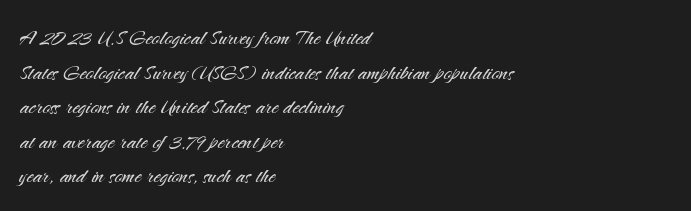
Q: Is the text bold? A: No.
Q: Is the text italic (slanted)? A: Yes.
Q: Is the text underlined? A: No.
Q: How is the paragraph aligned? A: Left-aligned.
Q: Is the spacing between letters normal or unusually wide? A: Normal.
Q: Is the spacing between lines tight, normal or loose? A: Normal.
